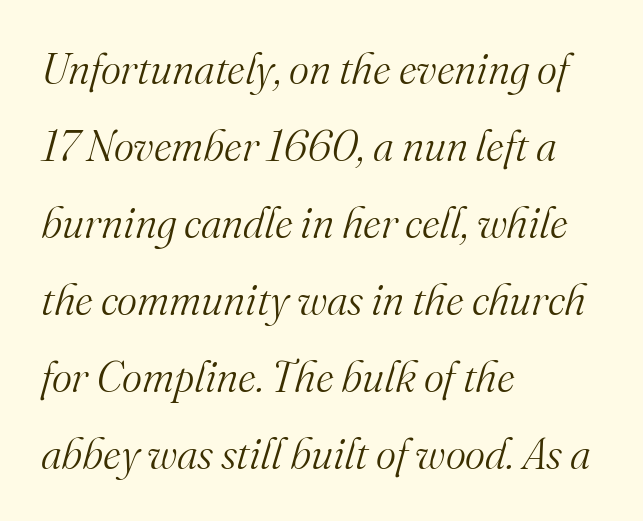
{"serif": "yes", "italic": "yes", "lean": "right", "slant_degrees": 16, "bold": "no", "weight": "light", "width": "normal", "stroke_contrast": "medium", "x_height": "small", "monospaced": "no", "underline": "no", "align": "left", "line_spacing_ratio": 1.79, "letter_spacing": "normal", "letter_spacing_em": 0.0, "glyph_px": 43}
